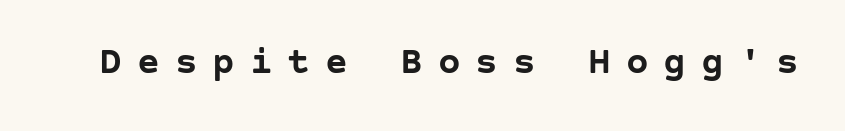
Quick note: not italic, upright. Someone cranked the tracking dial way up on this one. Check where the strokes stop: nothing finishes them off — pure sans. The area under the type is left untouched.
